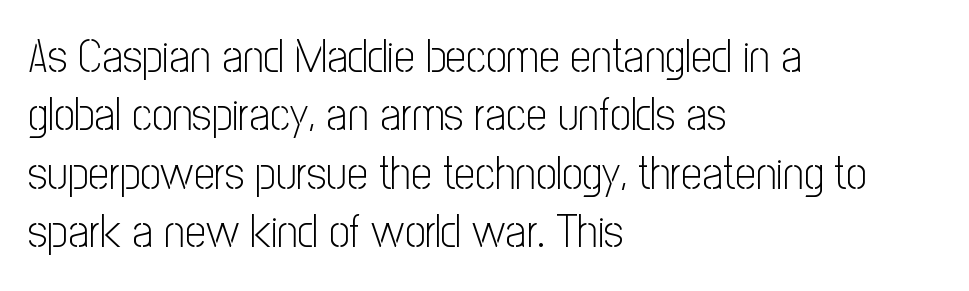
Q: Is the text bold? A: No.
Q: Is the text italic (slanted)? A: No, it is upright.
Q: Is the typeface a serif or a sans-serif typeface? A: Sans-serif.
Q: Is the text underlined? A: No.
Q: How is the paragraph aligned? A: Left-aligned.
Q: Is the spacing between letters normal or unusually wide? A: Normal.
Q: Is the spacing between lines tight, normal or loose? A: Normal.
Q: Width (condensed, normal, or wide)? A: Condensed.
Q: Stroke contrast? A: Low.
Q: x-height? A: Medium.
Q: Monospaced? A: No.
